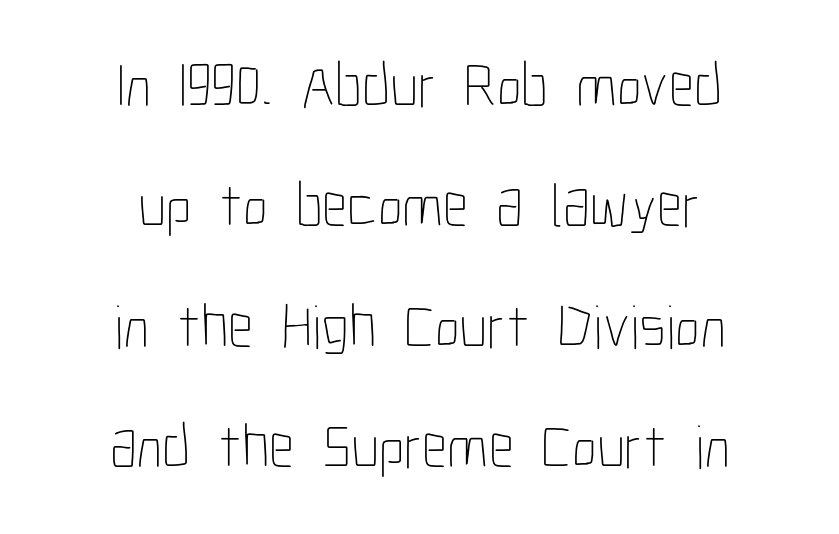
{"italic": "no", "bold": "no", "weight": "thin", "width": "condensed", "stroke_contrast": "low", "x_height": "medium", "monospaced": "no", "underline": "no", "align": "center", "line_spacing": "loose", "line_spacing_ratio": 1.94, "letter_spacing": "normal", "letter_spacing_em": 0.0, "glyph_px": 62}
